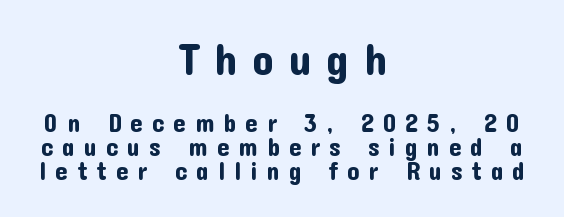
The image shows 43 px sans-serif type, upright; set centered, tight line spacing (0.95x), unusually wide letter spacing (+0.35 em), not underlined; the first (top) block is 1.72x larger; low stroke contrast and a medium x-height.
